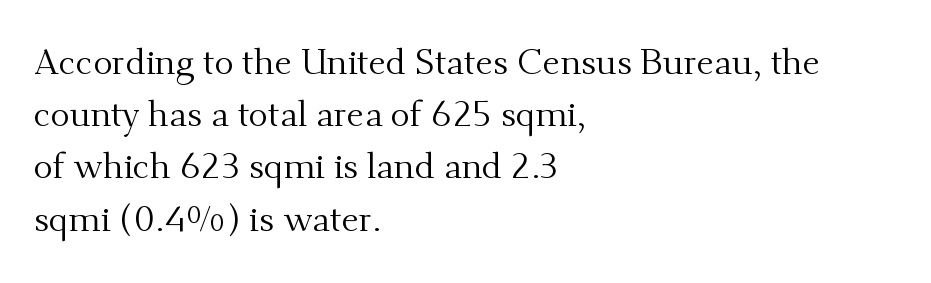
Typeset ragged right — the left edge is the straight one. Quick note: not italic, upright. The words here are not underlined. Characters follow at the spacing the type designer built in. The letters carry serifs — small finishing strokes at the ends of their stems. Horizontal bands of white between lines are of average thickness.
